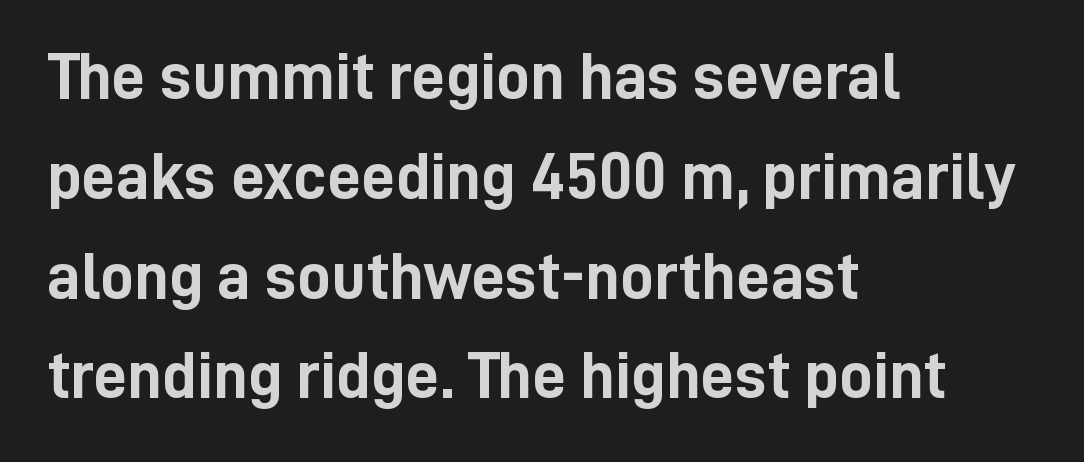
{"serif": "no", "italic": "no", "bold": "yes", "weight": "semibold", "width": "condensed", "stroke_contrast": "low", "x_height": "medium", "monospaced": "no", "underline": "no", "align": "left", "line_spacing": "normal", "line_spacing_ratio": 1.49, "letter_spacing": "normal", "letter_spacing_em": 0.0, "glyph_px": 67}
